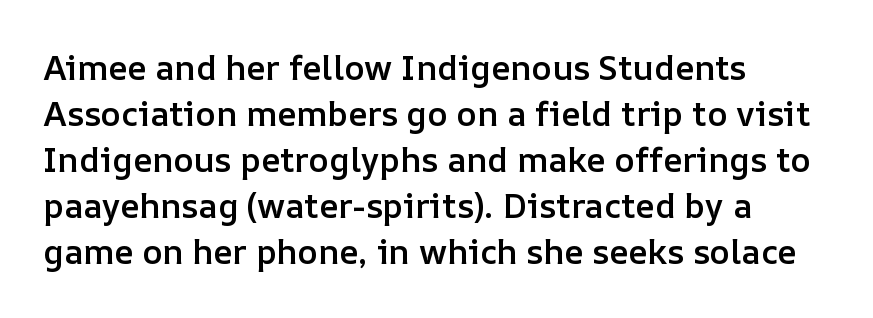
The glyphs are unaccompanied by any horizontal stroke below them. When letters stand straight like this, we call the style roman or upright. Caption: standard tracking, unaltered. Caption: semibold face, moderately heavy strokes.
